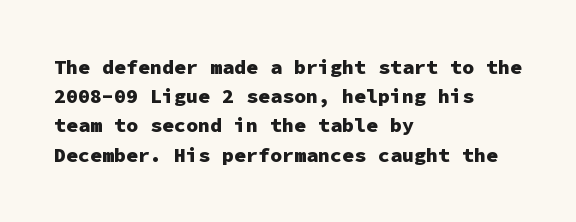
Q: Is the text bold? A: Yes.
Q: Is the text italic (slanted)? A: No, it is upright.
Q: Is the text underlined? A: No.
Q: How is the paragraph aligned? A: Left-aligned.
Q: Is the spacing between letters normal or unusually wide? A: Normal.
Q: Is the spacing between lines tight, normal or loose? A: Normal.
